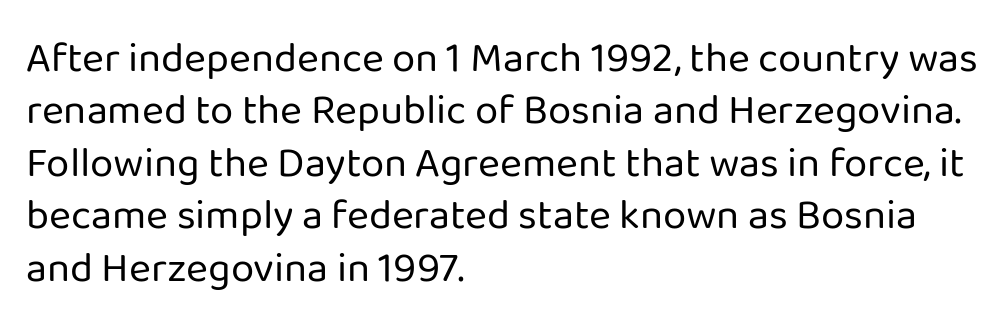
Q: Is the text bold? A: No.
Q: Is the text italic (slanted)? A: No, it is upright.
Q: Is the typeface a serif or a sans-serif typeface? A: Sans-serif.
Q: Is the text underlined? A: No.
Q: How is the paragraph aligned? A: Left-aligned.
Q: Is the spacing between letters normal or unusually wide? A: Normal.
Q: Is the spacing between lines tight, normal or loose? A: Normal.
Q: Width (condensed, normal, or wide)? A: Normal.
Q: Stroke contrast? A: Low.
Q: x-height? A: Medium.
Q: Monospaced? A: No.
